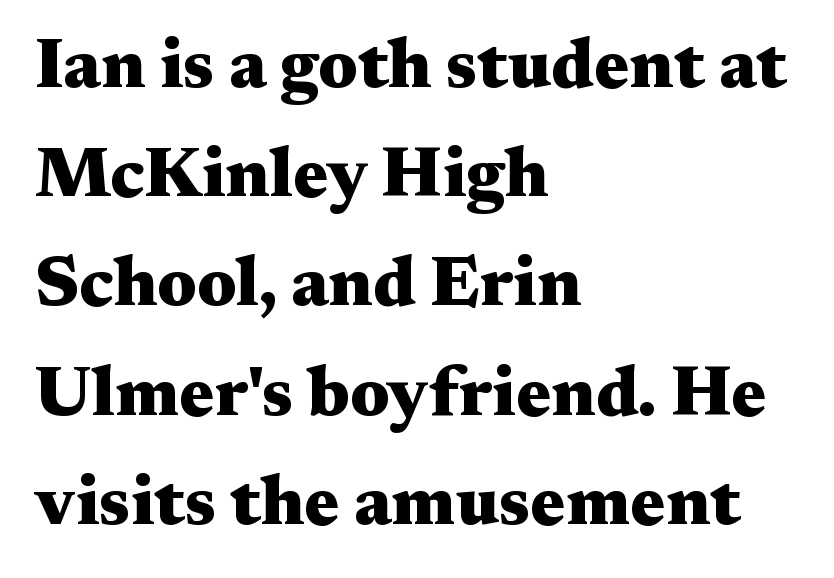
{"serif": "yes", "italic": "no", "bold": "yes", "weight": "heavy", "width": "wide", "stroke_contrast": "medium", "x_height": "medium", "monospaced": "no", "underline": "no", "align": "left", "line_spacing": "normal", "line_spacing_ratio": 1.56, "letter_spacing": "normal", "letter_spacing_em": 0.0, "glyph_px": 70}
